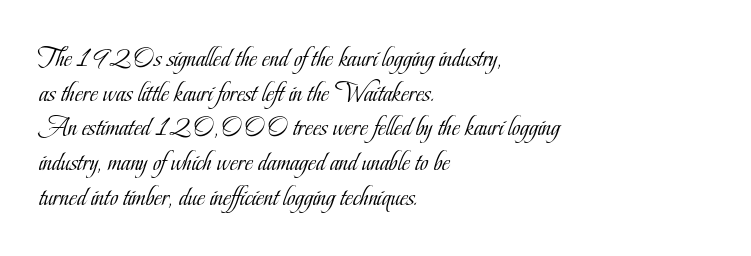
{"serif": "yes", "bold": "no", "weight": "light", "width": "condensed", "stroke_contrast": "low", "x_height": "small", "monospaced": "no", "underline": "no", "align": "left", "line_spacing_ratio": 1.24, "letter_spacing": "normal", "letter_spacing_em": 0.0, "glyph_px": 28}
